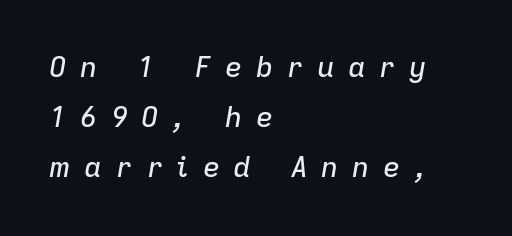
The image shows 29 px text type, italic (leaning right); set left-aligned, line spacing 1.73x, unusually wide letter spacing (+0.46 em), not underlined; low stroke contrast and a medium x-height.
